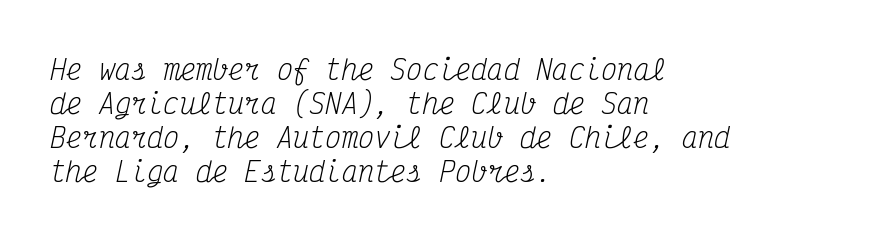
{"italic": "yes", "lean": "right", "slant_degrees": 12, "bold": "no", "underline": "no", "align": "left", "line_spacing": "normal", "line_spacing_ratio": 1.26, "letter_spacing": "normal", "letter_spacing_em": 0.0, "glyph_px": 27}
